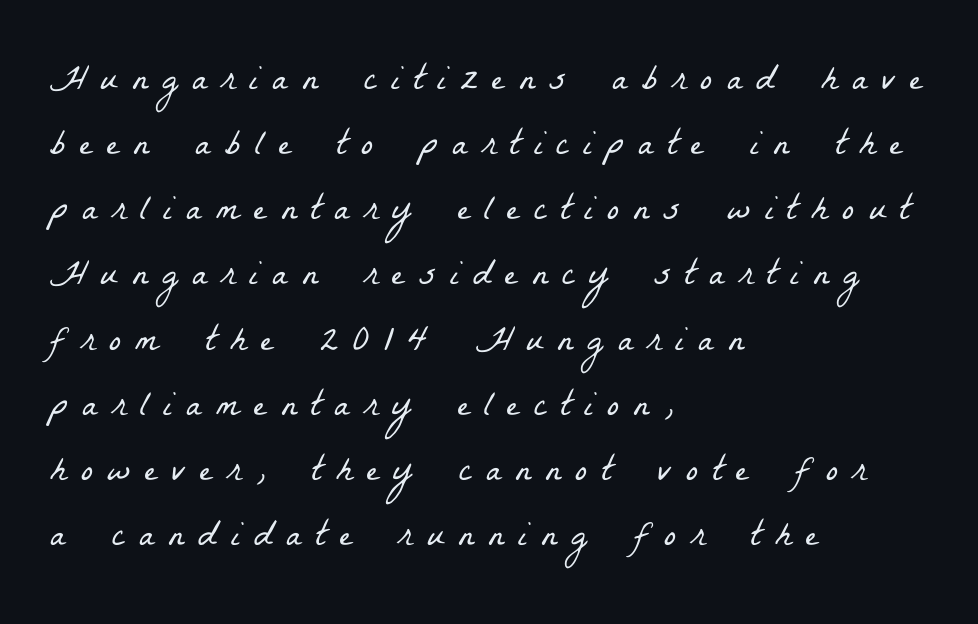
The image shows 36 px light, condensed serif type; set left-aligned, line spacing 1.81x, unusually wide letter spacing (+0.4 em), not underlined; low stroke contrast and a medium x-height.
